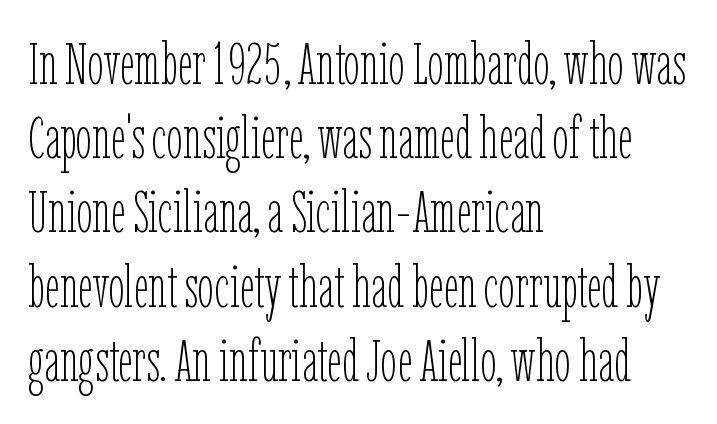
{"italic": "no", "bold": "no", "weight": "thin", "width": "condensed", "stroke_contrast": "low", "x_height": "medium", "monospaced": "no", "underline": "no", "align": "left", "line_spacing": "normal", "line_spacing_ratio": 1.28, "letter_spacing": "normal", "letter_spacing_em": 0.0, "glyph_px": 58}
